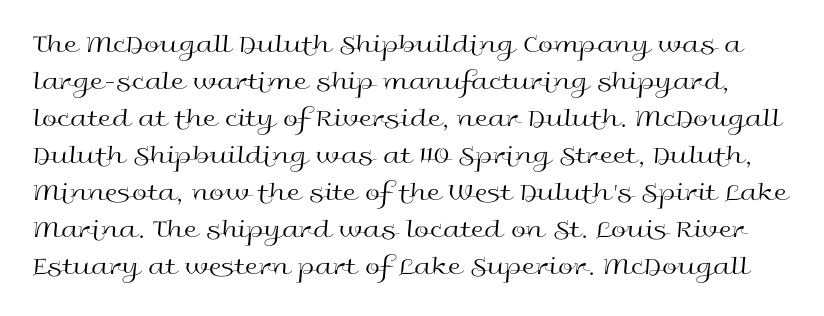
The image shows 27 px text type, upright; set normal line spacing (1.37x), normal letter spacing, not underlined.
